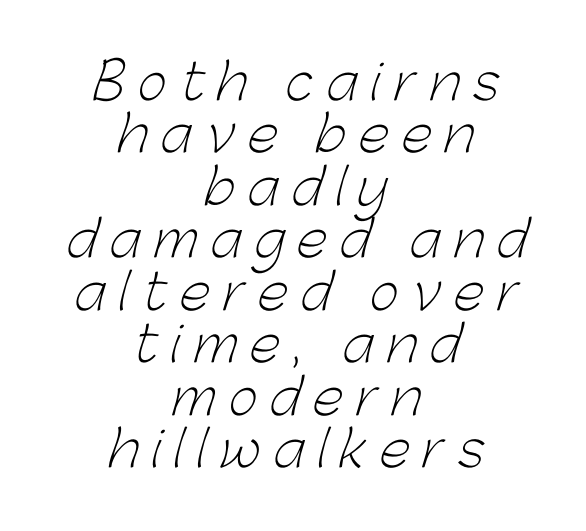
Q: Is the text bold? A: No.
Q: Is the typeface a serif or a sans-serif typeface? A: Sans-serif.
Q: Is the text underlined? A: No.
Q: How is the paragraph aligned? A: Centered.
Q: Is the spacing between letters normal or unusually wide? A: Unusually wide.
Q: Is the spacing between lines tight, normal or loose? A: Tight.
Q: Width (condensed, normal, or wide)? A: Normal.
Q: Stroke contrast? A: Low.
Q: x-height? A: Medium.
Q: Monospaced? A: No.
